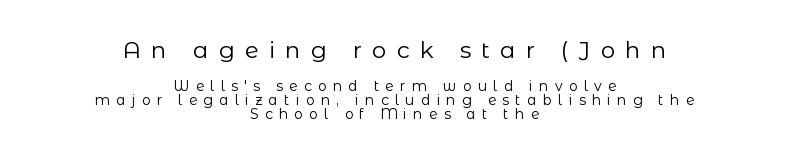
The image shows 23 px text type, upright; set centered, tight line spacing (1.01x), unusually wide letter spacing (+0.44 em), not underlined; the first (top) block is 1.64x larger.
